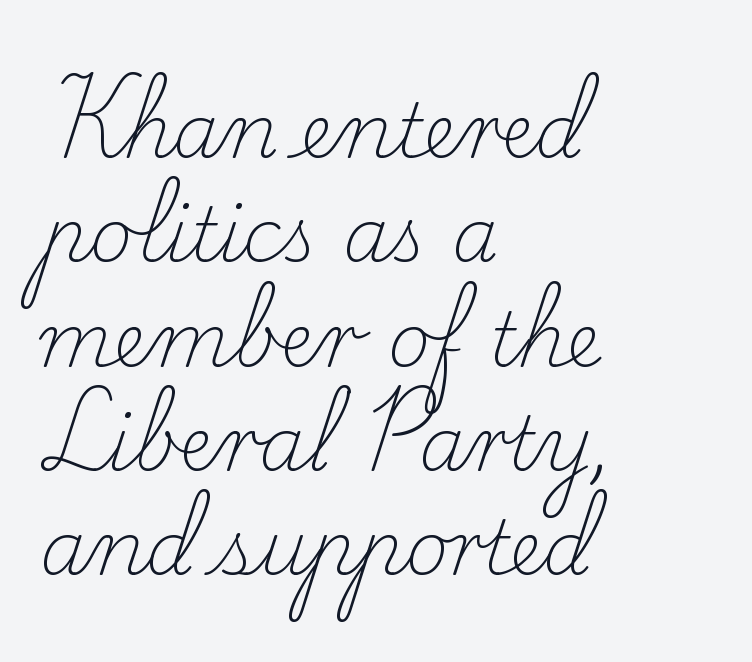
Q: Is the text bold? A: No.
Q: Is the text italic (slanted)? A: Yes.
Q: Is the typeface a serif or a sans-serif typeface? A: Serif.
Q: Is the text underlined? A: No.
Q: How is the paragraph aligned? A: Left-aligned.
Q: Is the spacing between letters normal or unusually wide? A: Normal.
Q: Is the spacing between lines tight, normal or loose? A: Normal.
Q: Width (condensed, normal, or wide)? A: Normal.
Q: Stroke contrast? A: Low.
Q: x-height? A: Small.
Q: Monospaced? A: No.
